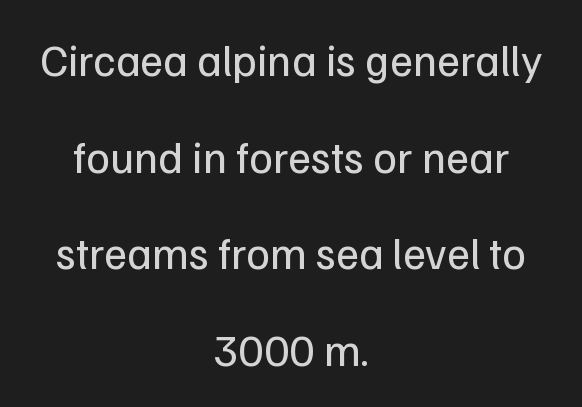
The font's upright variant was chosen for this text. A student would call this center alignment; a typographer would say set centered. Proportional: the letters do not fall into vertical columns. Underlining? Definitely not there. The type family on display is of the sans-serif kind. Horizontal bands of white between lines are thick stripes.
